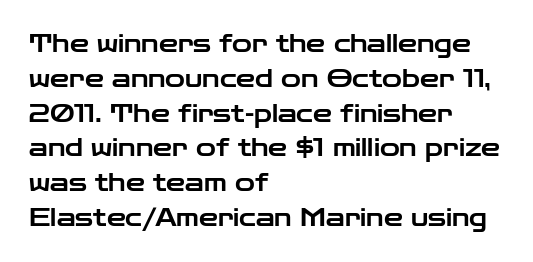
The image shows 24 px text type, upright; set left-aligned, normal line spacing (1.45x), normal letter spacing, not underlined.
